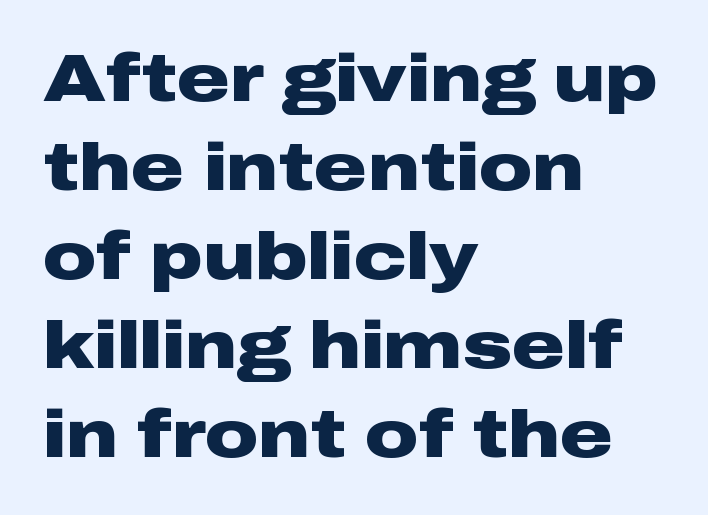
{"serif": "no", "italic": "no", "bold": "yes", "weight": "heavy", "width": "wide", "stroke_contrast": "low", "x_height": "medium", "monospaced": "no", "underline": "no", "align": "left", "line_spacing": "normal", "line_spacing_ratio": 1.35, "letter_spacing": "normal", "letter_spacing_em": 0.0, "glyph_px": 66}
